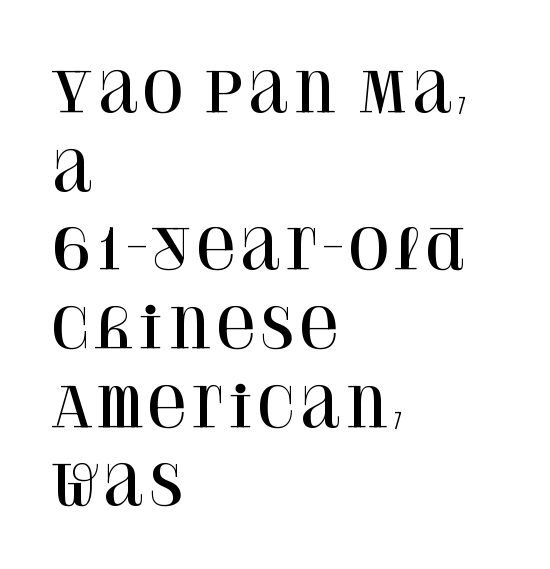
{"serif": "yes", "italic": "no", "width": "normal", "stroke_contrast": "high", "x_height": "large", "monospaced": "no", "underline": "no", "align": "left", "line_spacing": "normal", "line_spacing_ratio": 1.43, "letter_spacing": "normal", "letter_spacing_em": 0.0, "glyph_px": 55}
